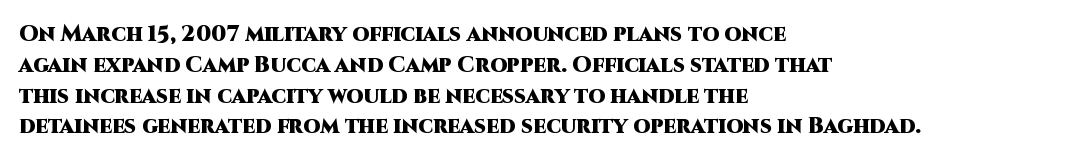
The image shows 22 px bold type, upright; set left-aligned, normal line spacing (1.4x), normal letter spacing, not underlined.
